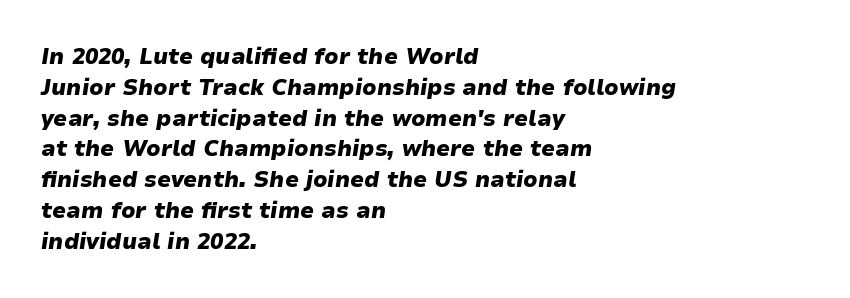
Q: Is the text bold? A: Yes.
Q: Is the text italic (slanted)? A: Yes, it leans right by about 9 degrees.
Q: Is the text underlined? A: No.
Q: How is the paragraph aligned? A: Left-aligned.
Q: Is the spacing between letters normal or unusually wide? A: Normal.
Q: Is the spacing between lines tight, normal or loose? A: Normal.
